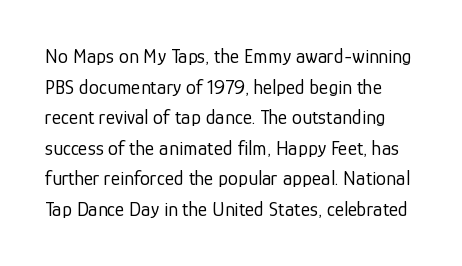
Normally led — the rows are evenly, conventionally spaced. Nothing unusual about the tracking: characters are spaced as the font intends. The strip under each line holds only bare page. Style check: upright. The letters look calm and open, with moderate or lighter stems.
